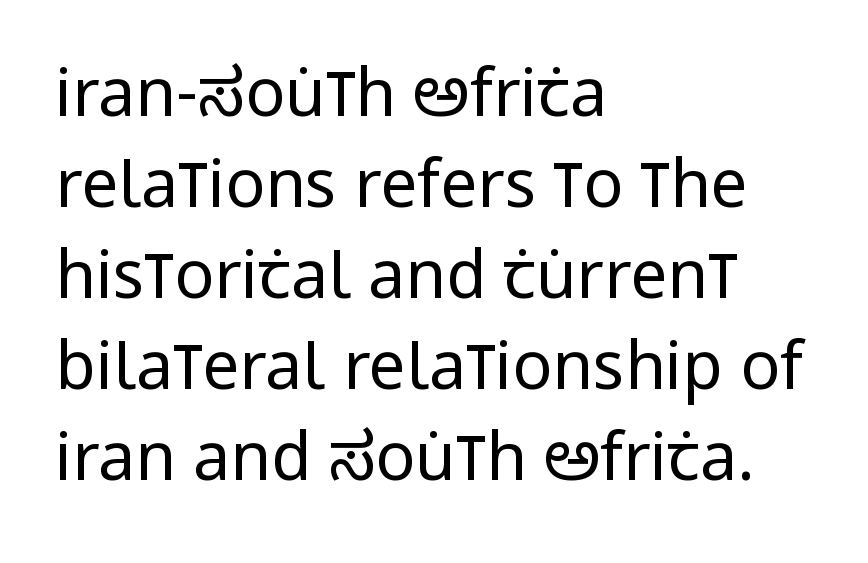
The face used here is proportionally spaced, like ordinary book or web type. This sample uses an upright cut, with every glyph sitting square on the baseline. Are there feet on the stems? There aren't — it's a sans. The face used here is rendered with its standard letterfit. The weight tops out at a normal text grade.
